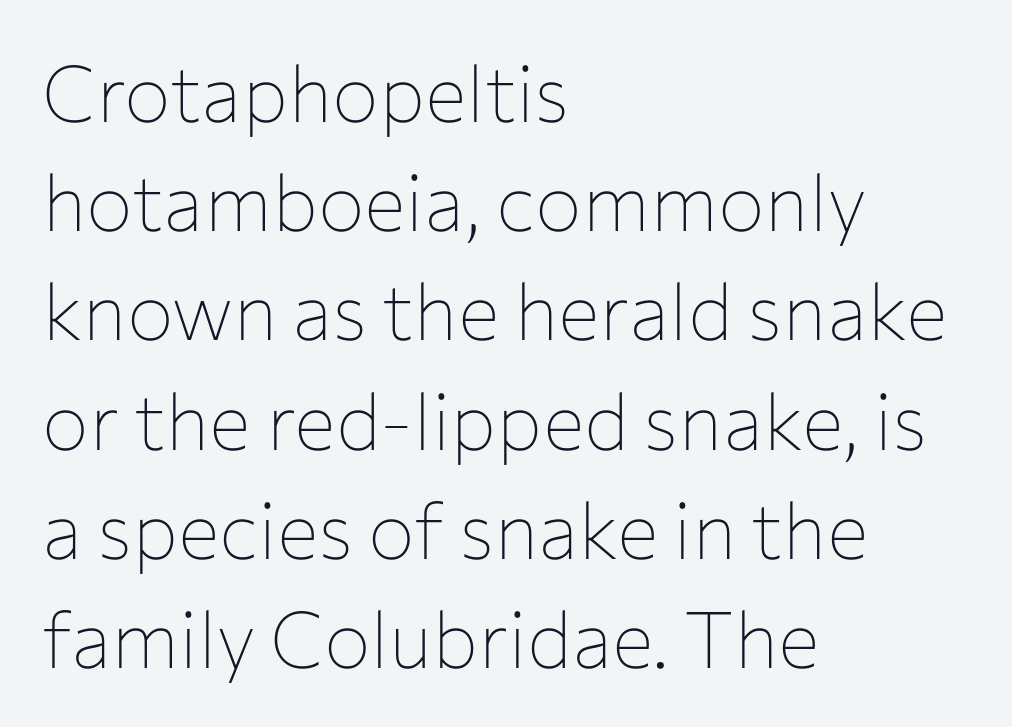
The image shows 78 px thin sans-serif type, upright; set left-aligned, normal line spacing (1.4x), normal letter spacing, not underlined; low stroke contrast and a medium x-height.
